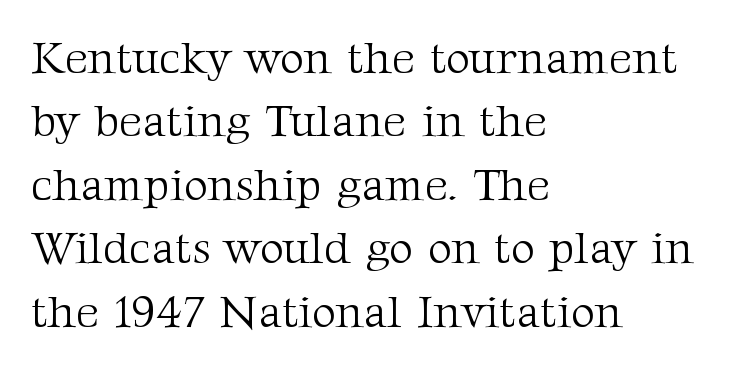
The image shows 46 px light serif type, upright; set left-aligned, normal line spacing (1.38x), normal letter spacing, not underlined; medium stroke contrast and a medium x-height.
